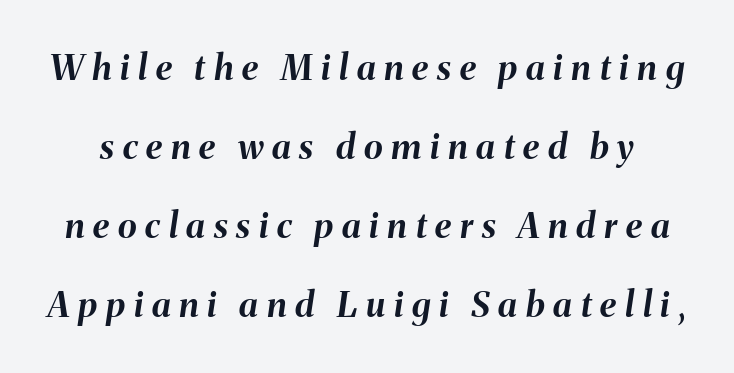
Interline gaps are noticeably wide in this sample. These lines are rendered in a variable-pitch font. The strip under each line holds only bare page. It's the slanting kind of type. Heavy-handed strokes throughout: this text is bold. Honestly, the letter spacing is so wide it's the main thing you notice.
